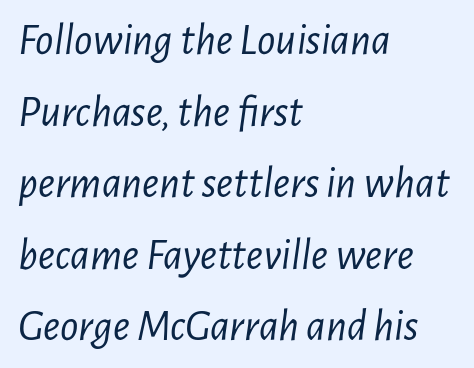
Q: Is the text bold? A: No.
Q: Is the text italic (slanted)? A: Yes, it leans right by about 7 degrees.
Q: Is the text underlined? A: No.
Q: How is the paragraph aligned? A: Left-aligned.
Q: Is the spacing between letters normal or unusually wide? A: Normal.
Q: Is the spacing between lines tight, normal or loose? A: Normal.
Q: Width (condensed, normal, or wide)? A: Condensed.
Q: Stroke contrast? A: Low.
Q: x-height? A: Medium.
Q: Monospaced? A: No.
